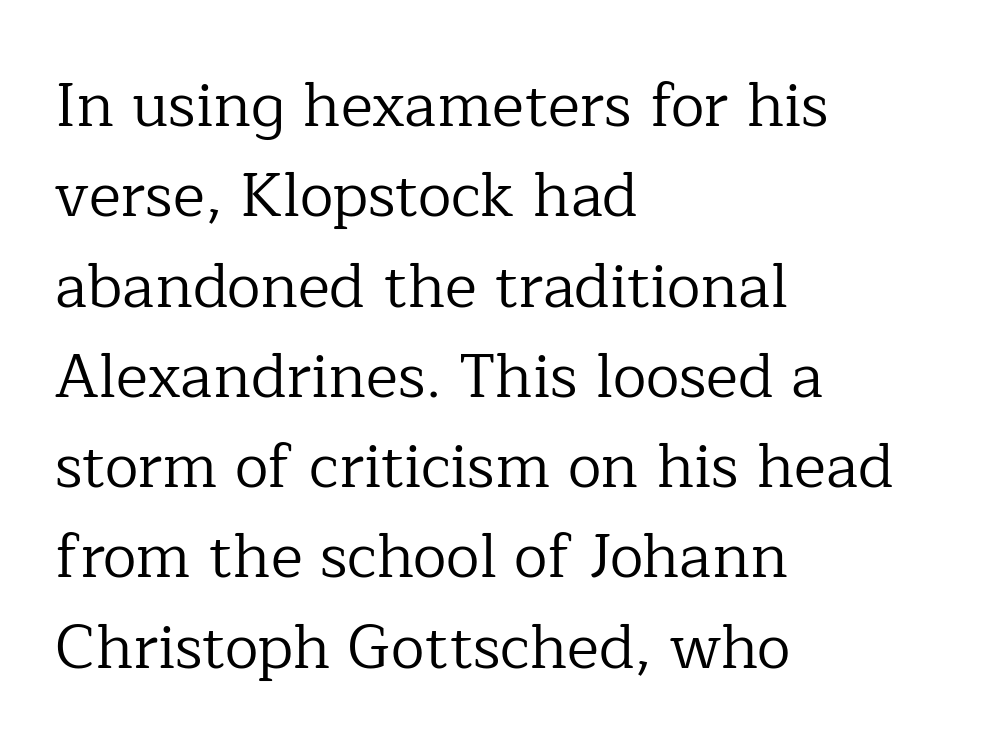
Q: Is the text bold? A: No.
Q: Is the text italic (slanted)? A: No, it is upright.
Q: Is the typeface a serif or a sans-serif typeface? A: Serif.
Q: Is the text underlined? A: No.
Q: How is the paragraph aligned? A: Left-aligned.
Q: Is the spacing between letters normal or unusually wide? A: Normal.
Q: Is the spacing between lines tight, normal or loose? A: Normal.
Q: Width (condensed, normal, or wide)? A: Normal.
Q: Stroke contrast? A: Low.
Q: x-height? A: Medium.
Q: Monospaced? A: No.
